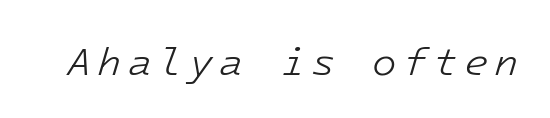
Q: Is the text bold? A: No.
Q: Is the text italic (slanted)? A: Yes, it leans right by about 16 degrees.
Q: Is the text underlined? A: No.
Q: Width (condensed, normal, or wide)? A: Normal.
Q: Stroke contrast? A: Low.
Q: x-height? A: Medium.
Q: Monospaced? A: Yes.
